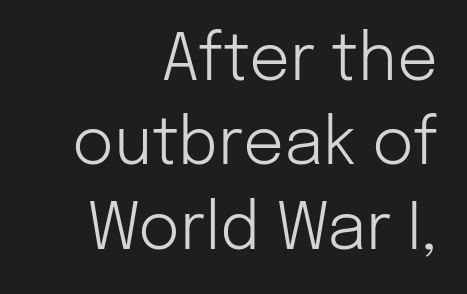
The image shows 64 px light sans-serif type, upright; set right-aligned, normal line spacing (1.32x), normal letter spacing, not underlined; low stroke contrast and a medium x-height.
